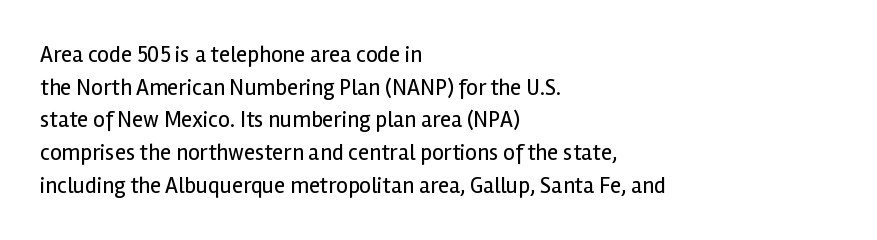
The image shows 23 px text type, upright; set left-aligned, normal line spacing (1.42x), normal letter spacing, not underlined.
